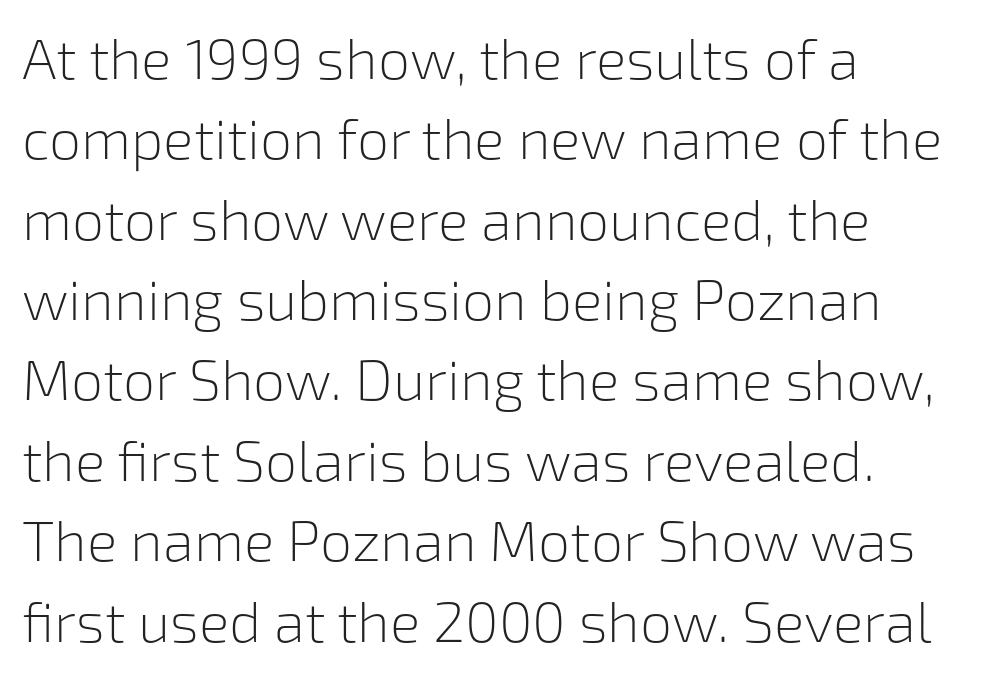
The image shows 57 px light sans-serif type, upright; set left-aligned, normal line spacing (1.41x), normal letter spacing, not underlined; low stroke contrast and a medium x-height.
